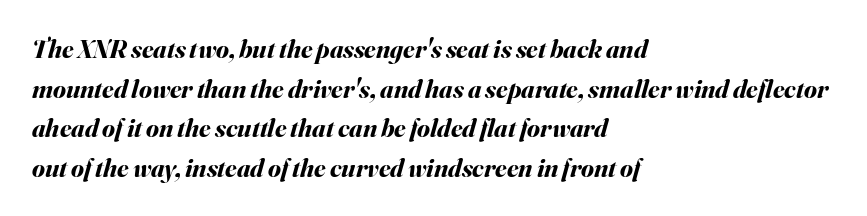
The image shows 26 px bold type, italic (leaning right); set left-aligned, normal line spacing (1.52x), normal letter spacing, not underlined.
